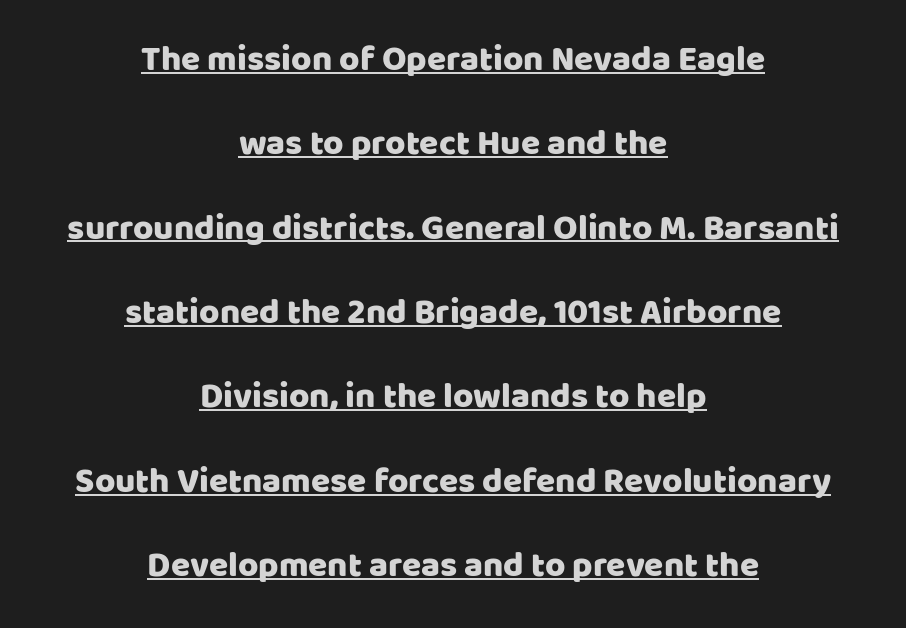
Airy leading. Think of a printed novel: that variable character pitch is what you see here. The setting favours the middle, as headings and verse often do. The horizontal fit of the characters is conventional and even.
